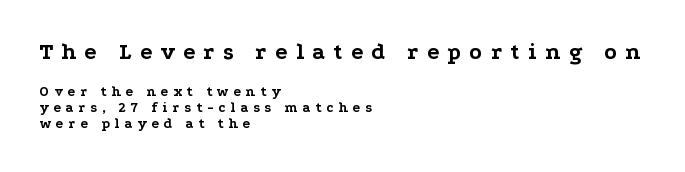
The foot of each line stays bare and open. I'd describe the lettering as bold — thick and assertive. Upright lettering throughout. The line-height multiplier appears low, near solid setting.
